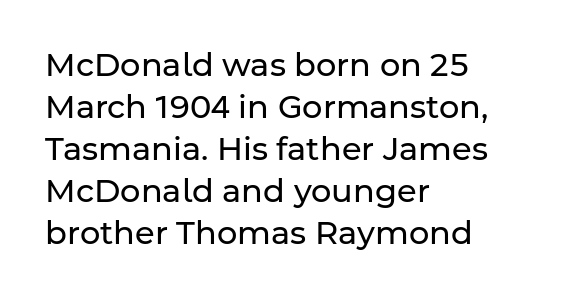
Q: Is the text bold? A: No.
Q: Is the text italic (slanted)? A: No, it is upright.
Q: Is the typeface a serif or a sans-serif typeface? A: Sans-serif.
Q: Is the text underlined? A: No.
Q: How is the paragraph aligned? A: Left-aligned.
Q: Is the spacing between letters normal or unusually wide? A: Normal.
Q: Is the spacing between lines tight, normal or loose? A: Normal.
Q: Width (condensed, normal, or wide)? A: Normal.
Q: Stroke contrast? A: Low.
Q: x-height? A: Medium.
Q: Monospaced? A: No.
